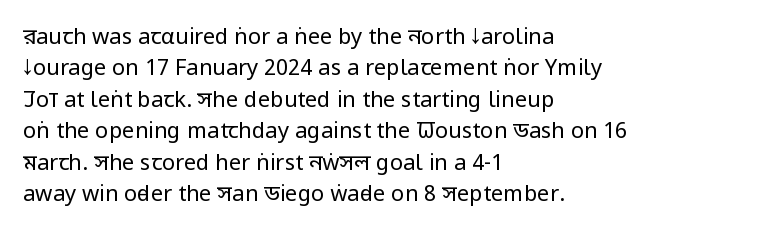
{"italic": "no", "bold": "no", "underline": "no", "align": "left", "line_spacing": "normal", "line_spacing_ratio": 1.43, "letter_spacing": "normal", "letter_spacing_em": 0.0, "glyph_px": 22}
